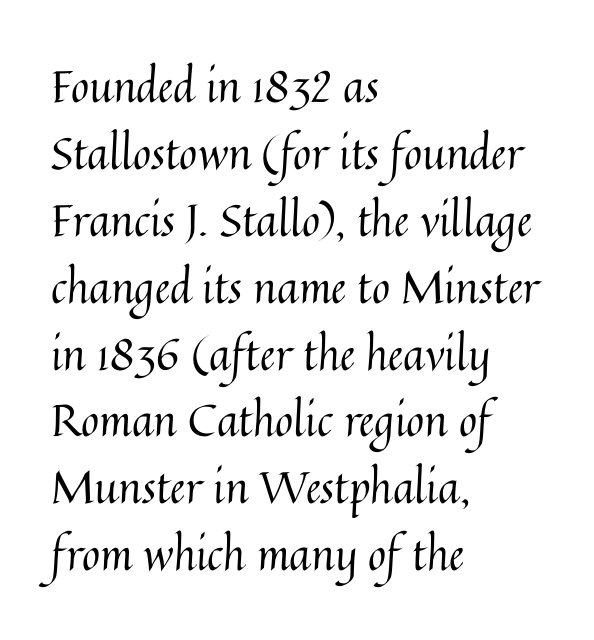
{"bold": "no", "weight": "regular", "width": "normal", "stroke_contrast": "medium", "x_height": "medium", "monospaced": "no", "underline": "no", "align": "left", "line_spacing": "normal", "line_spacing_ratio": 1.52, "letter_spacing": "normal", "letter_spacing_em": 0.0, "glyph_px": 44}
